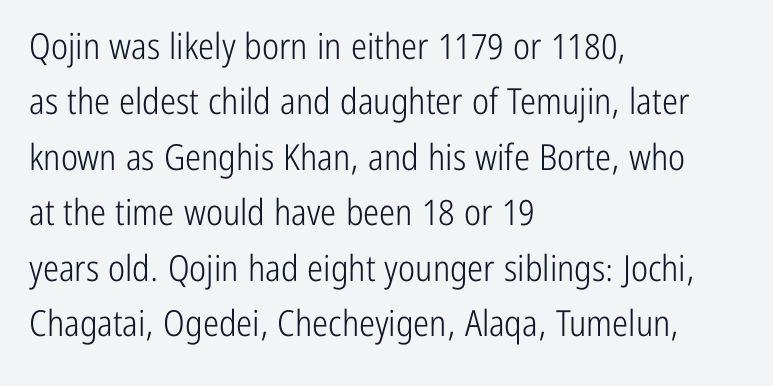
{"serif": "no", "italic": "no", "bold": "no", "weight": "light", "width": "condensed", "stroke_contrast": "low", "x_height": "medium", "monospaced": "no", "underline": "no", "align": "left", "line_spacing": "normal", "line_spacing_ratio": 1.54, "letter_spacing": "normal", "letter_spacing_em": 0.0, "glyph_px": 36}
